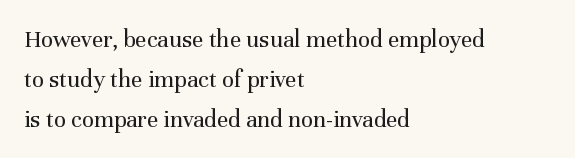
{"italic": "no", "bold": "no", "underline": "no", "align": "left", "line_spacing": "normal", "line_spacing_ratio": 1.6, "letter_spacing": "normal", "letter_spacing_em": 0.0, "glyph_px": 25}
